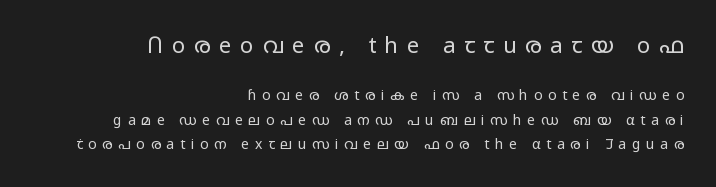
Q: Is the text bold? A: No.
Q: Is the text italic (slanted)? A: No, it is upright.
Q: Is the text underlined? A: No.
Q: How is the paragraph aligned? A: Right-aligned.
Q: Is the spacing between letters normal or unusually wide? A: Unusually wide.
Q: Which block of text is set in a larger size, the first (top) or the second (bottom)? A: The first (top) one.
